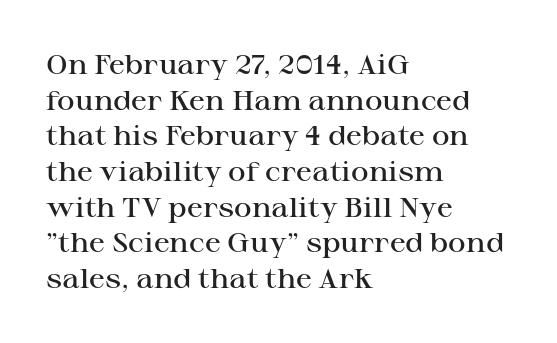
Q: Is the text bold? A: Semi-bold.
Q: Is the text italic (slanted)? A: No, it is upright.
Q: Is the text underlined? A: No.
Q: How is the paragraph aligned? A: Left-aligned.
Q: Is the spacing between letters normal or unusually wide? A: Normal.
Q: Is the spacing between lines tight, normal or loose? A: Normal.
